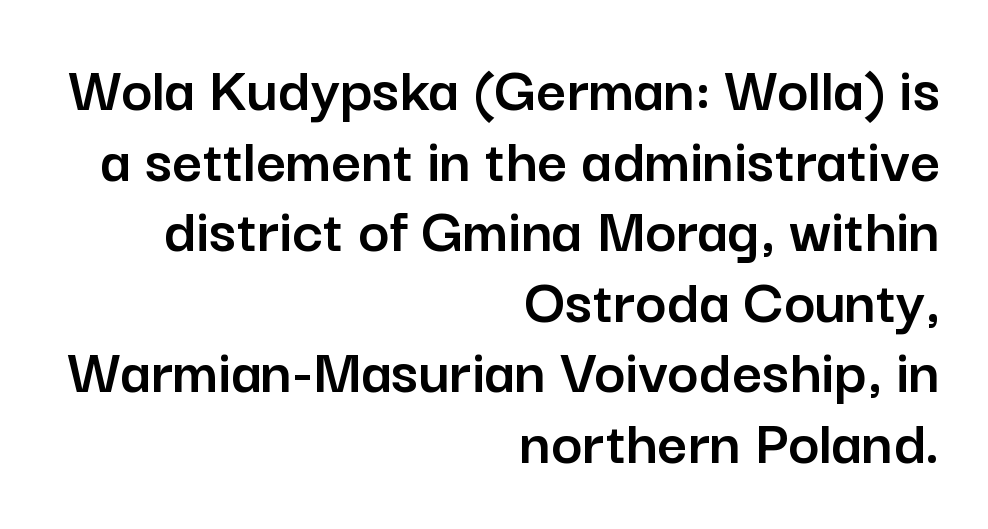
Regarding leading, the lines here are crowded together. Spacing verdict: proportional, widths tailored to each character. A typesetter would call this zero additional tracking. Every row of glyphs terminates at an identical x-position on the right. This is roman type, the default non-slanted kind.
